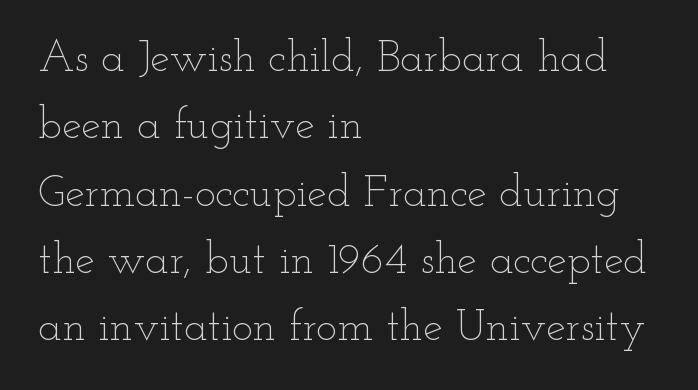
The image shows 44 px thin, wide type, upright; set left-aligned, normal line spacing (1.53x), normal letter spacing, not underlined; low stroke contrast and a small x-height.
